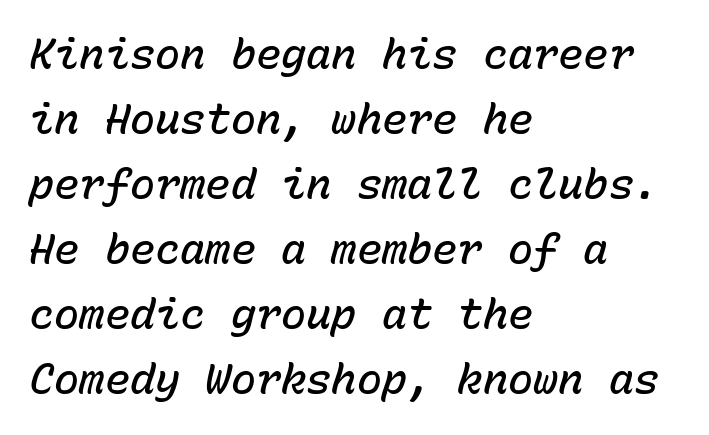
The image shows 42 px semibold type, italic (leaning right), monospaced; set left-aligned, normal line spacing (1.55x), normal letter spacing, not underlined; low stroke contrast and a medium x-height.
